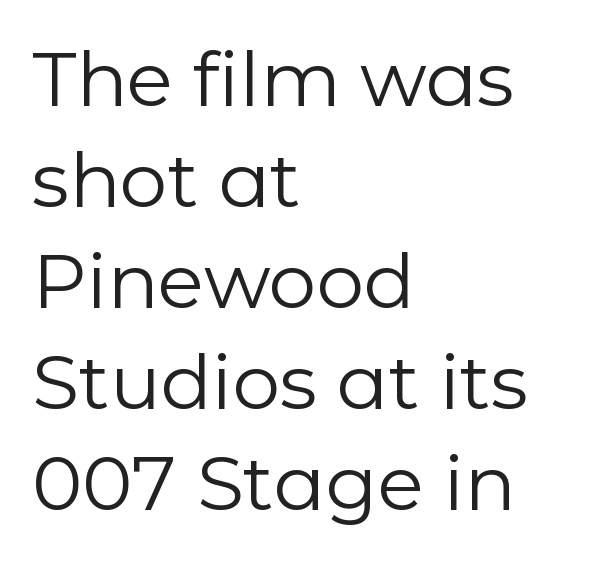
Leading: standard. In CSS terms this would be text-align: left. This sample has the flowing, uneven cadence of proportional lettering. Is this a sans? Yes — the strokes have no serifs. Nothing unusual about the tracking: characters are spaced as the font intends. The strokes are not fattened; the text isn't bold.
